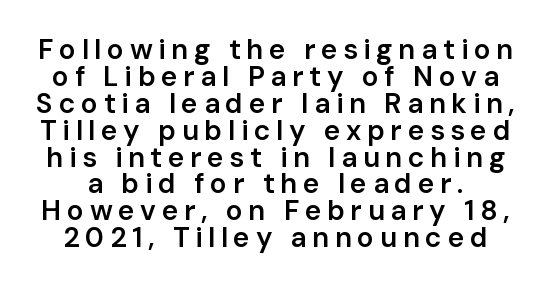
The letterforms stand isolated, each surrounded by extra space. Vertical spacing — tight. Bare-footed words on every line. Do the characters align in a grid? No, the font is proportional. Each letter's strokes conclude bluntly, with no projecting serifs. Unlike italic type, these characters show no tilt at all.
